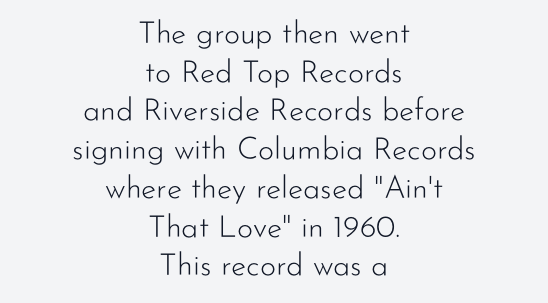
The image shows 31 px light sans-serif type, upright; set centered, normal line spacing (1.25x), normal letter spacing, not underlined; low stroke contrast and a small x-height.
